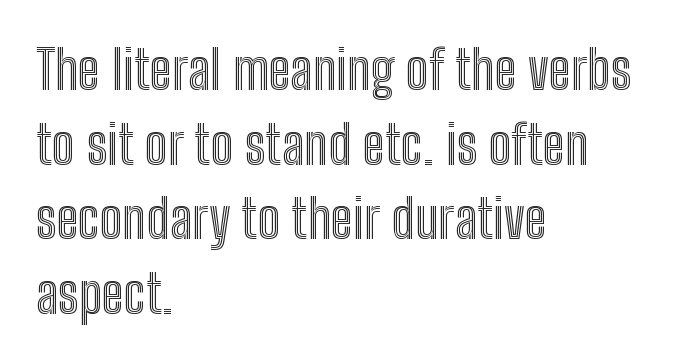
The image shows 54 px condensed type, upright; set left-aligned, normal line spacing (1.38x), normal letter spacing, not underlined; a medium x-height.
